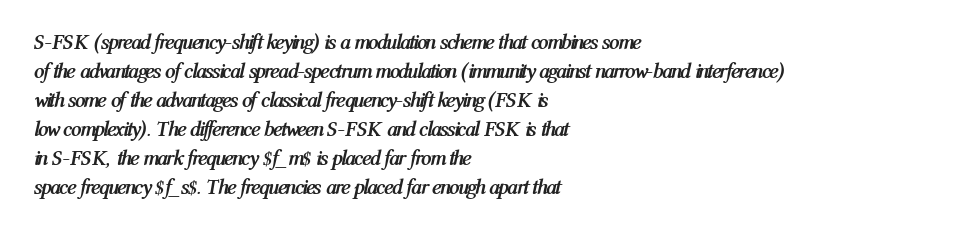
Q: Is the text bold? A: Yes.
Q: Is the text italic (slanted)? A: Yes, it leans right by about 12 degrees.
Q: Is the text underlined? A: No.
Q: How is the paragraph aligned? A: Left-aligned.
Q: Is the spacing between letters normal or unusually wide? A: Normal.
Q: Is the spacing between lines tight, normal or loose? A: Normal.
